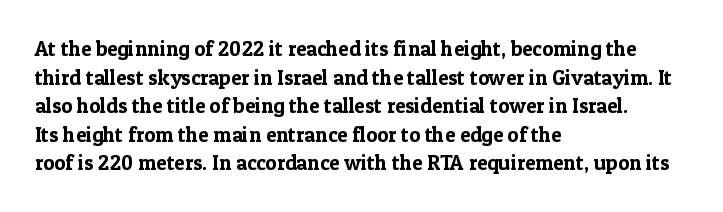
The rendering keeps characters at their native spacing. Does the lettering tilt? It doesn't — this is upright. Descender tails drop into unmarked territory. The lines sit at an ordinary, default distance from one another. One-word summary of the alignment: left.
